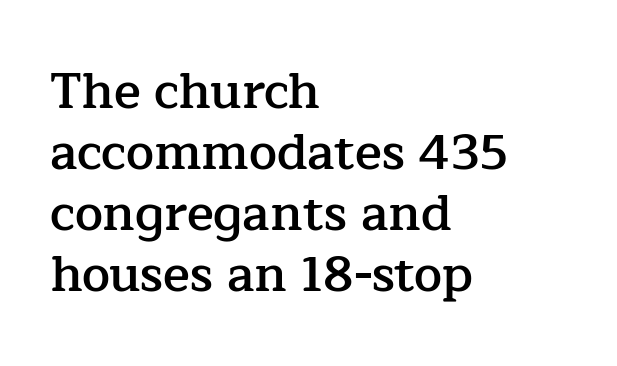
The image shows 50 px semibold serif type, upright; set left-aligned, line spacing 1.22x, normal letter spacing, not underlined; low stroke contrast and a medium x-height.
